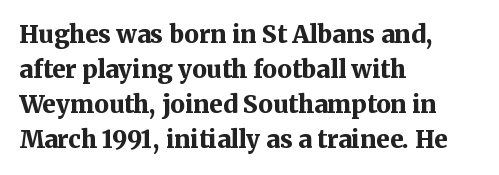
A classic flush-left, rag-right setting is used for this passage. The strokes are fattened all the way to bold. Plain, unruled lines of type. Tracking value appears to be zero — textbook default spacing.
